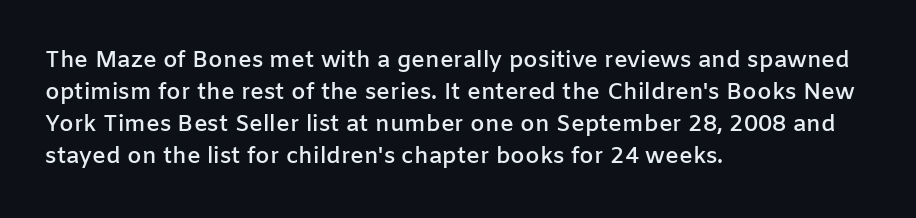
Q: Is the text bold? A: Semi-bold.
Q: Is the text italic (slanted)? A: No, it is upright.
Q: Is the text underlined? A: No.
Q: How is the paragraph aligned? A: Left-aligned.
Q: Is the spacing between letters normal or unusually wide? A: Normal.
Q: Is the spacing between lines tight, normal or loose? A: Normal.
